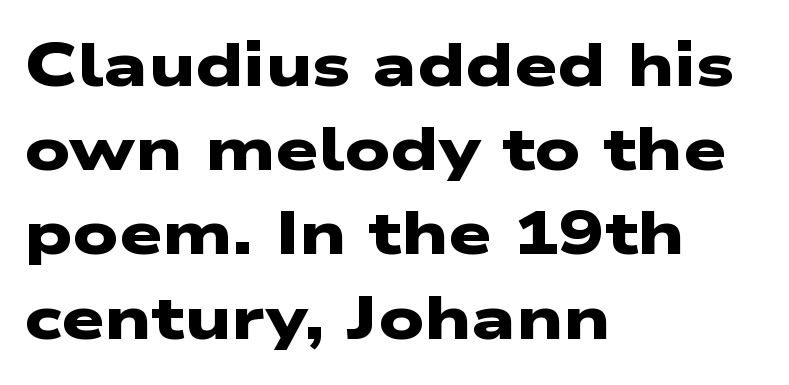
Q: Is the text bold? A: Yes.
Q: Is the typeface a serif or a sans-serif typeface? A: Sans-serif.
Q: Is the text underlined? A: No.
Q: How is the paragraph aligned? A: Left-aligned.
Q: Is the spacing between letters normal or unusually wide? A: Normal.
Q: Is the spacing between lines tight, normal or loose? A: Normal.
Q: Width (condensed, normal, or wide)? A: Wide.
Q: Stroke contrast? A: Low.
Q: x-height? A: Medium.
Q: Monospaced? A: No.
